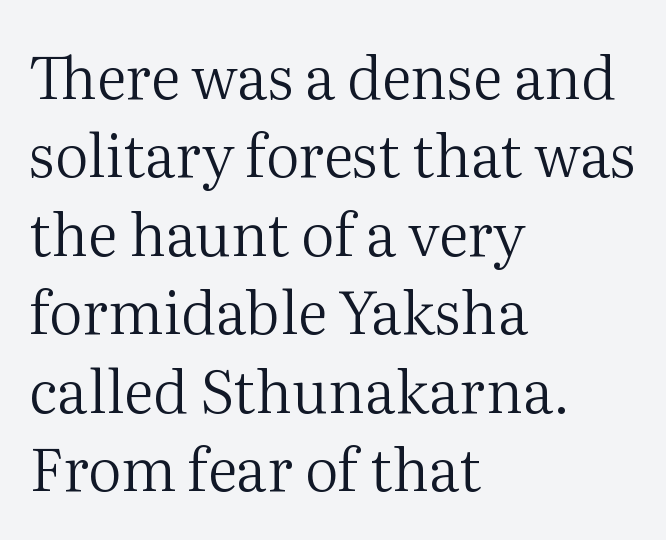
Q: Is the text bold? A: No.
Q: Is the text italic (slanted)? A: No, it is upright.
Q: Is the typeface a serif or a sans-serif typeface? A: Serif.
Q: Is the text underlined? A: No.
Q: How is the paragraph aligned? A: Left-aligned.
Q: Is the spacing between letters normal or unusually wide? A: Normal.
Q: Is the spacing between lines tight, normal or loose? A: Normal.
Q: Width (condensed, normal, or wide)? A: Normal.
Q: Stroke contrast? A: Medium.
Q: x-height? A: Medium.
Q: Monospaced? A: No.
